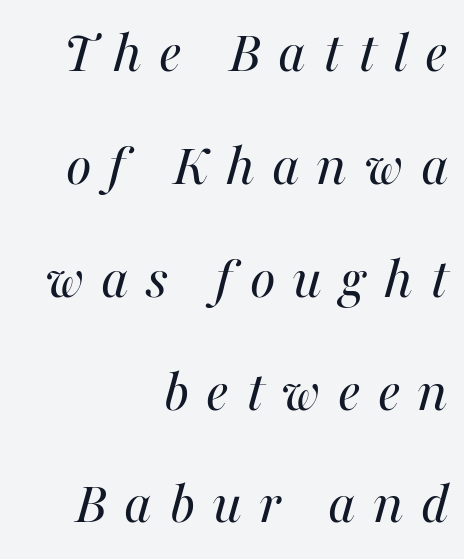
Summary of weight: not heavy and not bold. Check the space under the baseline: it is left empty. Rendered with sloped, italic letterforms. Spacing verdict: proportional, widths tailored to each character. Look at the tracking — it's clearly loosened, letters drifting apart.
